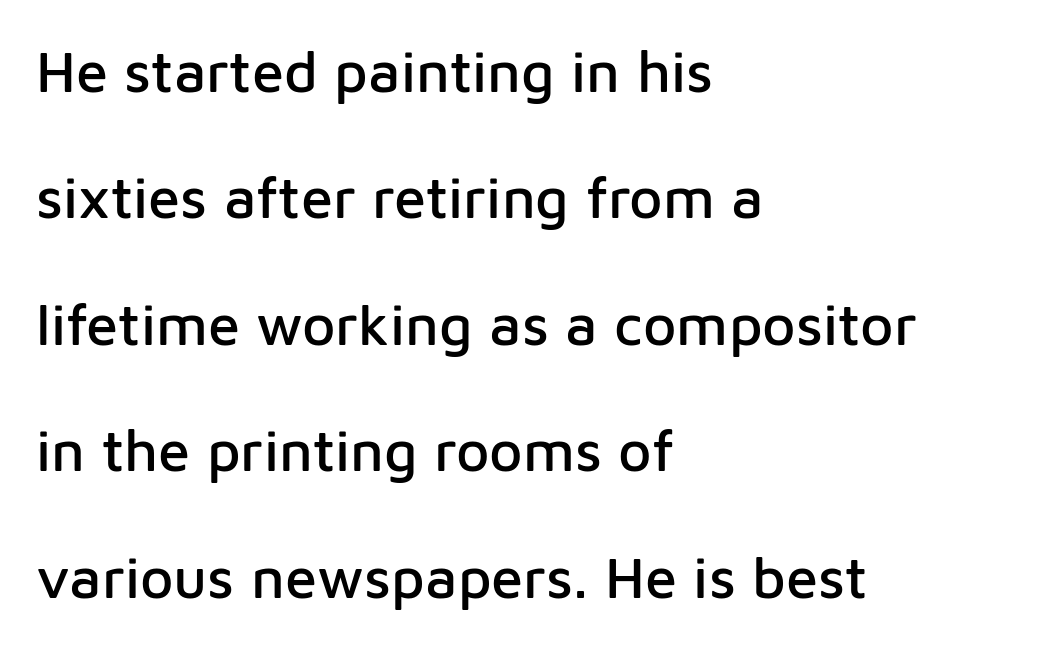
Q: Is the text italic (slanted)? A: No, it is upright.
Q: Is the typeface a serif or a sans-serif typeface? A: Sans-serif.
Q: Is the text underlined? A: No.
Q: How is the paragraph aligned? A: Left-aligned.
Q: Is the spacing between letters normal or unusually wide? A: Normal.
Q: Is the spacing between lines tight, normal or loose? A: Loose.
Q: Width (condensed, normal, or wide)? A: Normal.
Q: Stroke contrast? A: Low.
Q: x-height? A: Medium.
Q: Monospaced? A: No.
